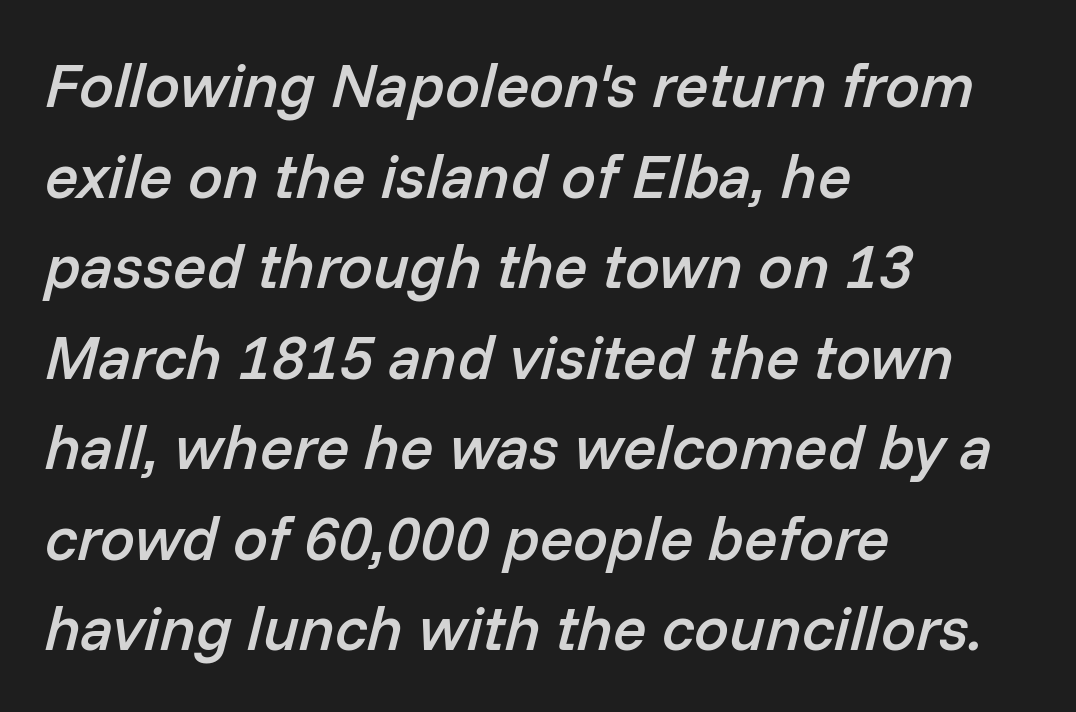
Designer's note — italics engaged. Every row of glyphs begins at an identical x-position on the left. I'd describe the lettering as semibold — firm but not a full bold. Glance below the letters and you will spot only blank space. The line-height multiplier appears to be the usual default. The line texture is even and compact thanks to regular tracking.
